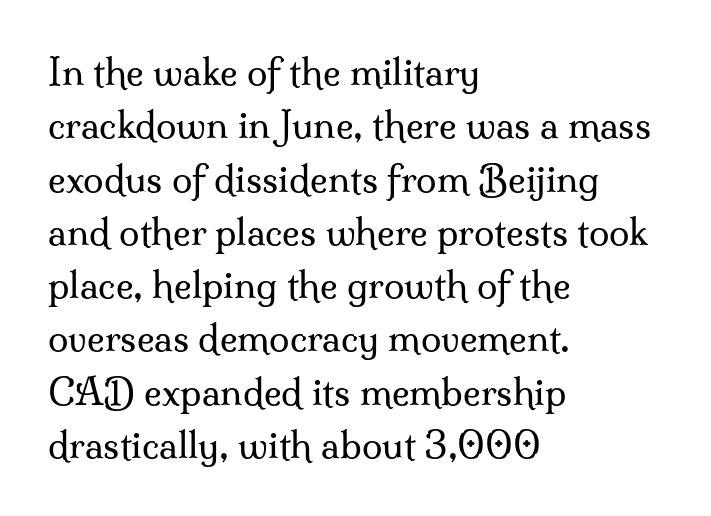
Q: Is the text bold? A: No.
Q: Is the text italic (slanted)? A: No, it is upright.
Q: Is the typeface a serif or a sans-serif typeface? A: Serif.
Q: Is the text underlined? A: No.
Q: How is the paragraph aligned? A: Left-aligned.
Q: Is the spacing between letters normal or unusually wide? A: Normal.
Q: Is the spacing between lines tight, normal or loose? A: Normal.
Q: Width (condensed, normal, or wide)? A: Normal.
Q: Stroke contrast? A: Medium.
Q: x-height? A: Small.
Q: Monospaced? A: No.
